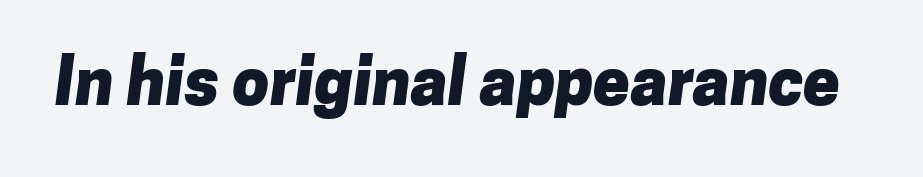
{"serif": "no", "bold": "yes", "weight": "heavy", "width": "normal", "stroke_contrast": "low", "x_height": "medium", "monospaced": "no", "underline": "no", "letter_spacing": "normal", "letter_spacing_em": 0.0, "glyph_px": 66}
